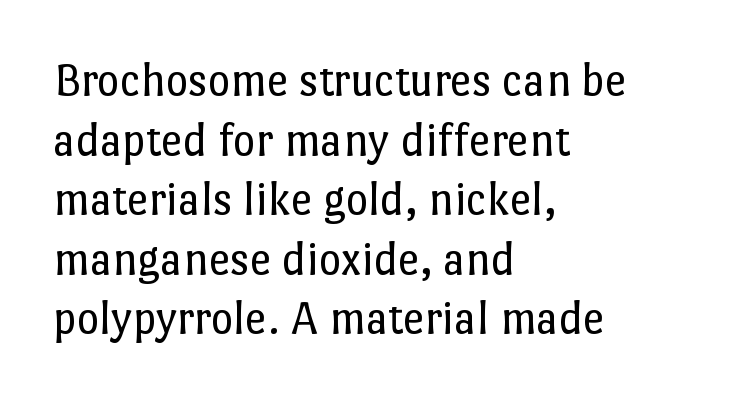
{"italic": "no", "bold": "no", "weight": "regular", "width": "normal", "stroke_contrast": "low", "x_height": "medium", "monospaced": "no", "underline": "no", "align": "left", "line_spacing_ratio": 1.24, "letter_spacing": "normal", "letter_spacing_em": 0.0, "glyph_px": 48}
